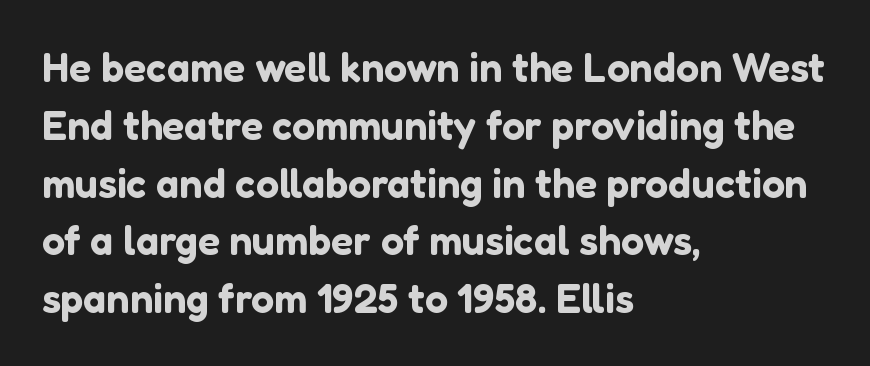
{"serif": "no", "italic": "no", "width": "normal", "stroke_contrast": "low", "x_height": "medium", "monospaced": "no", "underline": "no", "align": "left", "line_spacing": "normal", "line_spacing_ratio": 1.41, "letter_spacing": "normal", "letter_spacing_em": 0.0, "glyph_px": 41}
